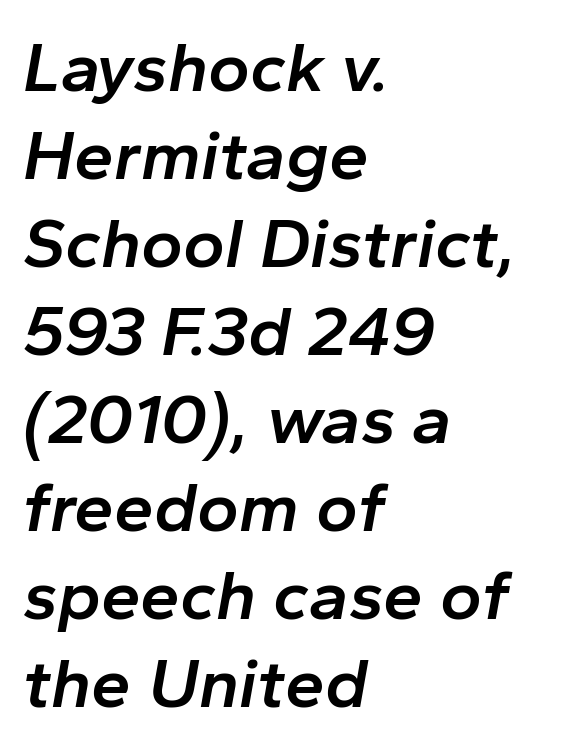
{"italic": "yes", "lean": "right", "slant_degrees": 10, "bold": "semi", "weight": "semibold", "width": "normal", "stroke_contrast": "low", "x_height": "medium", "monospaced": "no", "underline": "no", "align": "left", "line_spacing_ratio": 1.24, "letter_spacing": "normal", "letter_spacing_em": 0.0, "glyph_px": 71}
